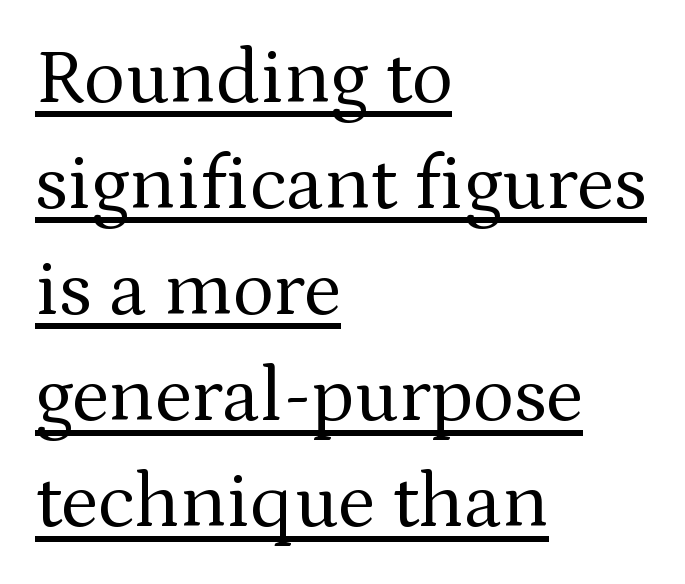
Q: Is the text bold? A: No.
Q: Is the text italic (slanted)? A: No, it is upright.
Q: Is the typeface a serif or a sans-serif typeface? A: Serif.
Q: Is the text underlined? A: Yes.
Q: How is the paragraph aligned? A: Left-aligned.
Q: Is the spacing between letters normal or unusually wide? A: Normal.
Q: Is the spacing between lines tight, normal or loose? A: Normal.
Q: Width (condensed, normal, or wide)? A: Normal.
Q: Stroke contrast? A: Medium.
Q: x-height? A: Medium.
Q: Monospaced? A: No.
